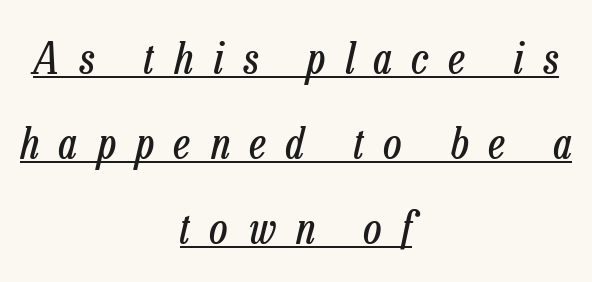
Q: Is the text bold? A: No.
Q: Is the text italic (slanted)? A: Yes, it leans right by about 13 degrees.
Q: Is the text underlined? A: Yes.
Q: How is the paragraph aligned? A: Centered.
Q: Is the spacing between letters normal or unusually wide? A: Unusually wide.
Q: Is the spacing between lines tight, normal or loose? A: Loose.
Q: Width (condensed, normal, or wide)? A: Condensed.
Q: Stroke contrast? A: Low.
Q: x-height? A: Medium.
Q: Monospaced? A: No.
